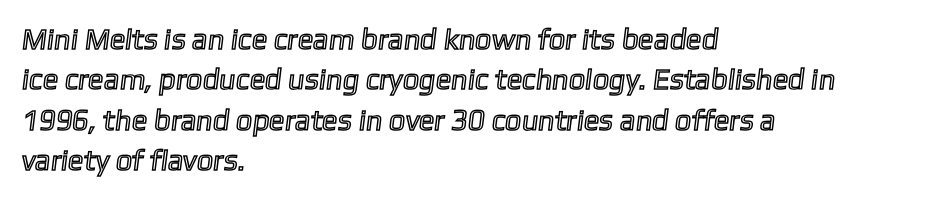
{"width": "normal", "x_height": "medium", "monospaced": "no", "underline": "no", "align": "left", "line_spacing": "normal", "line_spacing_ratio": 1.39, "letter_spacing": "normal", "letter_spacing_em": 0.0, "glyph_px": 29}
